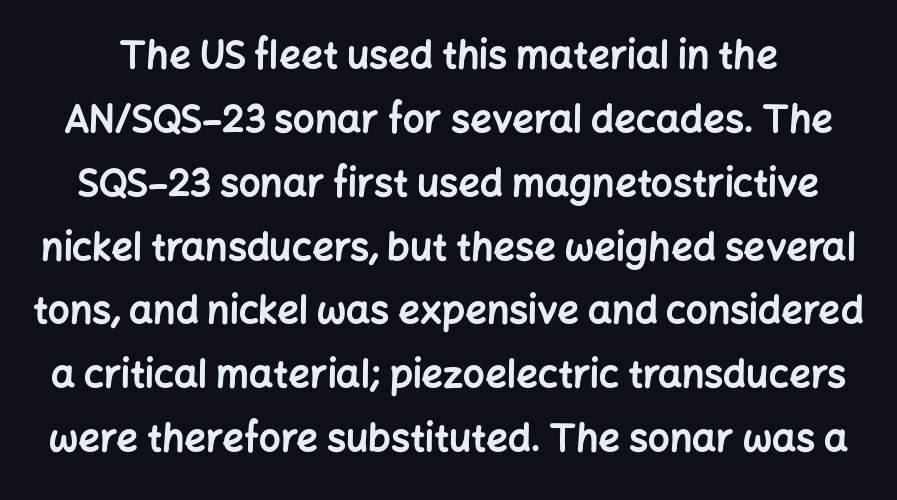
Q: Is the text bold? A: Yes.
Q: Is the text italic (slanted)? A: No, it is upright.
Q: Is the typeface a serif or a sans-serif typeface? A: Sans-serif.
Q: Is the text underlined? A: No.
Q: Is the spacing between letters normal or unusually wide? A: Normal.
Q: Is the spacing between lines tight, normal or loose? A: Normal.
Q: Width (condensed, normal, or wide)? A: Normal.
Q: Stroke contrast? A: Low.
Q: x-height? A: Medium.
Q: Monospaced? A: No.
